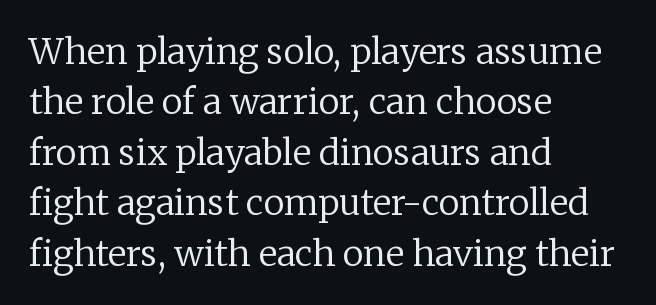
This sample uses an upright cut, with every glyph sitting square on the baseline. Casual observation: everything's shoved over to the left. This sample uses a serif face. Compared with typical body copy, the letter spacing here is the same.
